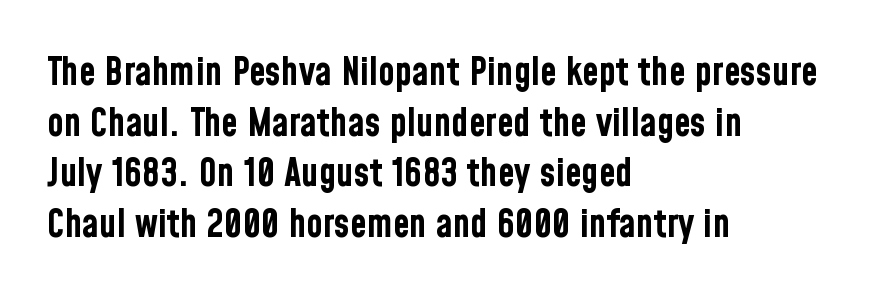
{"serif": "no", "italic": "no", "bold": "yes", "weight": "bold", "width": "condensed", "stroke_contrast": "low", "x_height": "medium", "monospaced": "no", "underline": "no", "align": "left", "line_spacing": "normal", "line_spacing_ratio": 1.33, "letter_spacing": "normal", "letter_spacing_em": 0.0, "glyph_px": 38}
